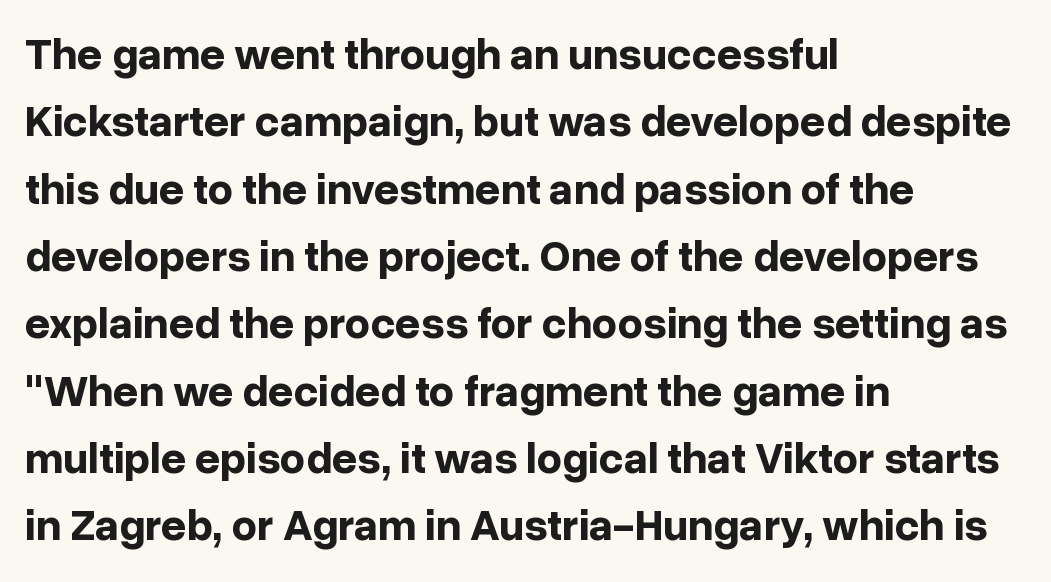
The image shows 44 px bold sans-serif type, upright; set left-aligned, normal line spacing (1.53x), normal letter spacing, not underlined; low stroke contrast and a medium x-height.
